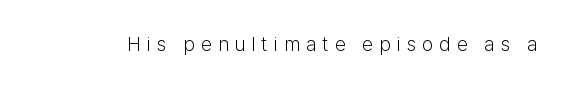
Q: Is the text bold? A: No.
Q: Is the text italic (slanted)? A: No, it is upright.
Q: Is the text underlined? A: No.
Q: Is the spacing between letters normal or unusually wide? A: Unusually wide.
